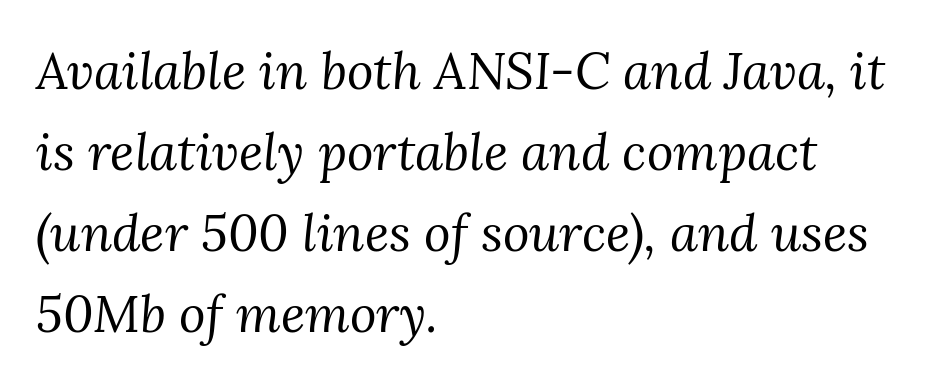
{"serif": "yes", "italic": "yes", "lean": "right", "slant_degrees": 3, "bold": "no", "weight": "regular", "width": "normal", "stroke_contrast": "medium", "x_height": "medium", "monospaced": "no", "underline": "no", "align": "left", "line_spacing": "normal", "line_spacing_ratio": 1.59, "letter_spacing": "normal", "letter_spacing_em": 0.0, "glyph_px": 51}
